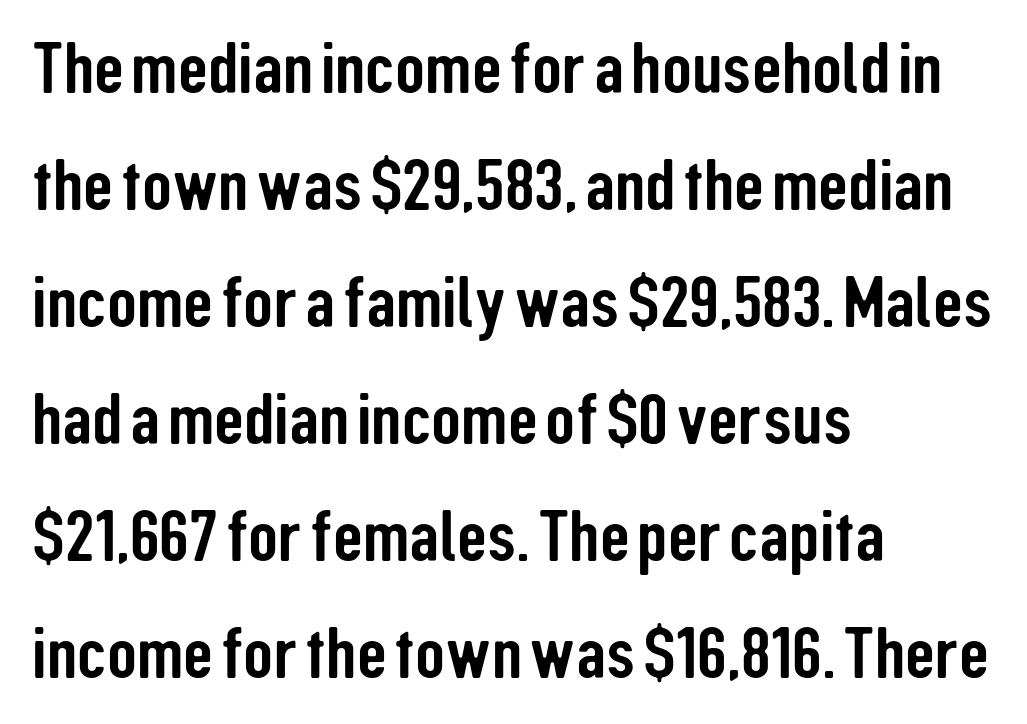
Q: Is the text italic (slanted)? A: No, it is upright.
Q: Is the typeface a serif or a sans-serif typeface? A: Sans-serif.
Q: Is the text underlined? A: No.
Q: How is the paragraph aligned? A: Left-aligned.
Q: Is the spacing between letters normal or unusually wide? A: Normal.
Q: Is the spacing between lines tight, normal or loose? A: Normal.
Q: Width (condensed, normal, or wide)? A: Condensed.
Q: Stroke contrast? A: Low.
Q: x-height? A: Medium.
Q: Monospaced? A: No.
